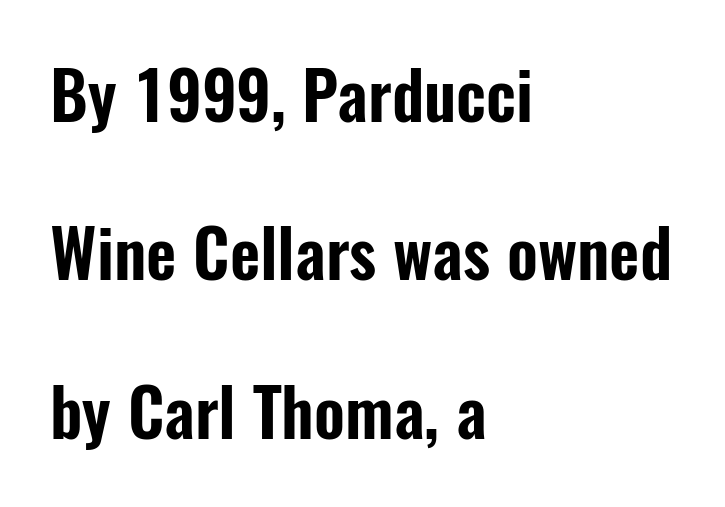
Q: Is the text italic (slanted)? A: No, it is upright.
Q: Is the typeface a serif or a sans-serif typeface? A: Sans-serif.
Q: Is the text underlined? A: No.
Q: How is the paragraph aligned? A: Left-aligned.
Q: Is the spacing between letters normal or unusually wide? A: Normal.
Q: Is the spacing between lines tight, normal or loose? A: Loose.
Q: Width (condensed, normal, or wide)? A: Condensed.
Q: Stroke contrast? A: Low.
Q: x-height? A: Medium.
Q: Monospaced? A: No.
